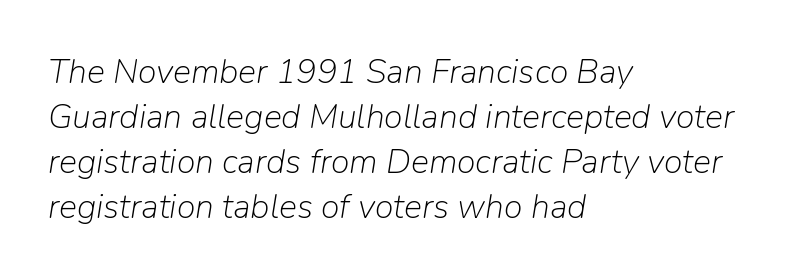
Q: Is the text bold? A: No.
Q: Is the text italic (slanted)? A: Yes, it leans right by about 9 degrees.
Q: Is the text underlined? A: No.
Q: How is the paragraph aligned? A: Left-aligned.
Q: Is the spacing between letters normal or unusually wide? A: Normal.
Q: Is the spacing between lines tight, normal or loose? A: Normal.
Q: Width (condensed, normal, or wide)? A: Normal.
Q: Stroke contrast? A: Low.
Q: x-height? A: Medium.
Q: Monospaced? A: No.
